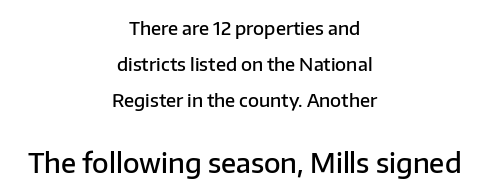
The image shows 27 px text type, upright; set centered, loose line spacing (1.99x), normal letter spacing, not underlined; the second (bottom) block is 1.5x larger.
